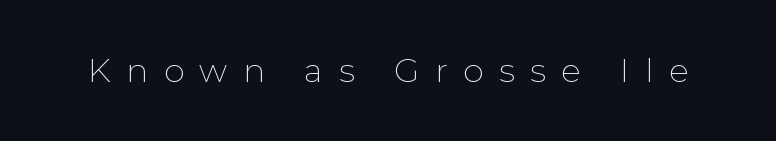
The image shows 33 px thin sans-serif type, upright; set unusually wide letter spacing (+0.47 em), not underlined; low stroke contrast and a medium x-height.
